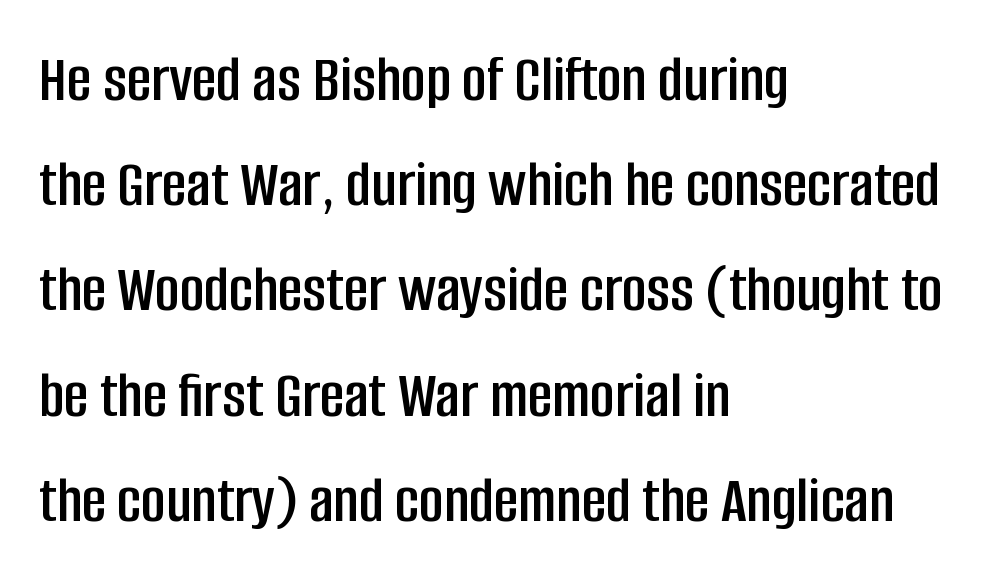
{"serif": "no", "italic": "no", "width": "condensed", "stroke_contrast": "low", "x_height": "large", "monospaced": "no", "underline": "no", "align": "left", "line_spacing": "normal", "line_spacing_ratio": 1.57, "letter_spacing": "normal", "letter_spacing_em": 0.0, "glyph_px": 67}
